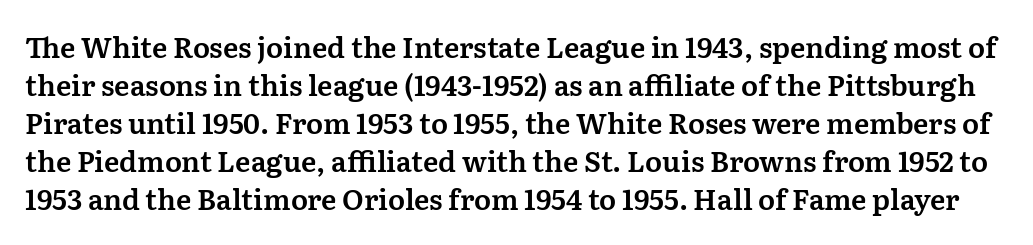
Lines of text with bare space underneath. The letters carry serifs — small finishing strokes at the ends of their stems. This sample has the flowing, uneven cadence of proportional lettering. Spacing between characters is what you'd get straight out of the box. In terms of leading, this rendering sits right in the middle.
